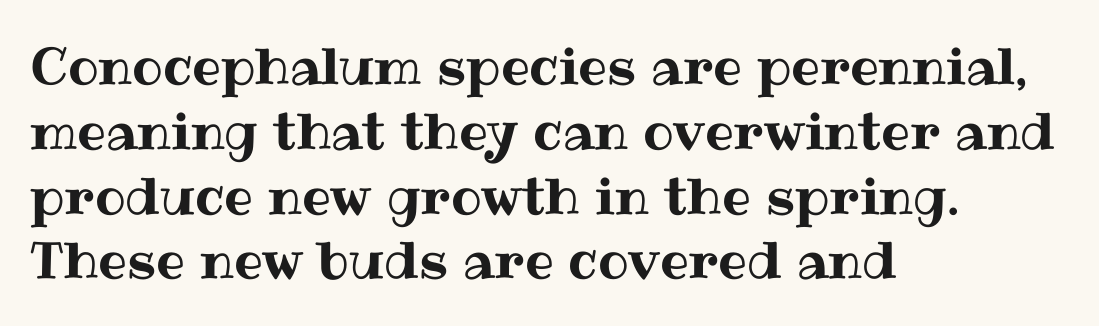
Q: Is the text italic (slanted)? A: No, it is upright.
Q: Is the text underlined? A: No.
Q: How is the paragraph aligned? A: Left-aligned.
Q: Is the spacing between letters normal or unusually wide? A: Normal.
Q: Is the spacing between lines tight, normal or loose? A: Normal.
Q: Width (condensed, normal, or wide)? A: Normal.
Q: Stroke contrast? A: Medium.
Q: x-height? A: Medium.
Q: Monospaced? A: No.
